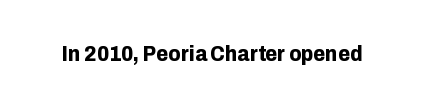
Q: Is the text bold? A: Yes.
Q: Is the text italic (slanted)? A: No, it is upright.
Q: Is the text underlined? A: No.
Q: Is the spacing between letters normal or unusually wide? A: Normal.
